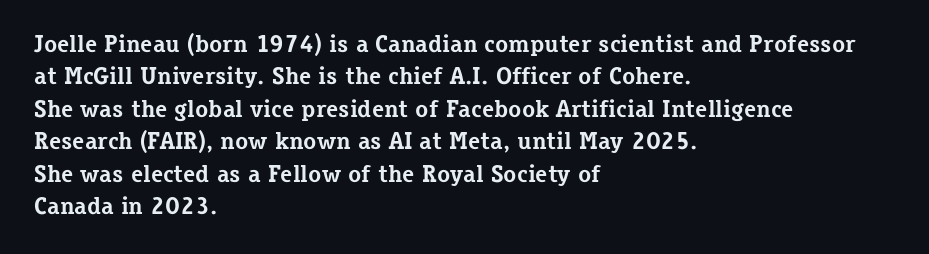
Whoever set this chose a conventional vertical rhythm. Emphasis by weight is at full strength: bold. The setting favours the left margin, as ordinary paragraphs usually do. Glance below the letters and you will spot only blank space. Rendered with straight, roman letterforms.
